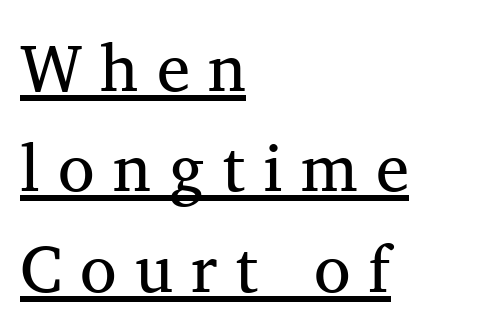
When letters stand straight like this, we call the style roman or upright. Does the leading feel generous? No, just average. Characters follow at a spacing far wider than the type designer built in. The letters advance in unequal steps, a hallmark of proportional type.
